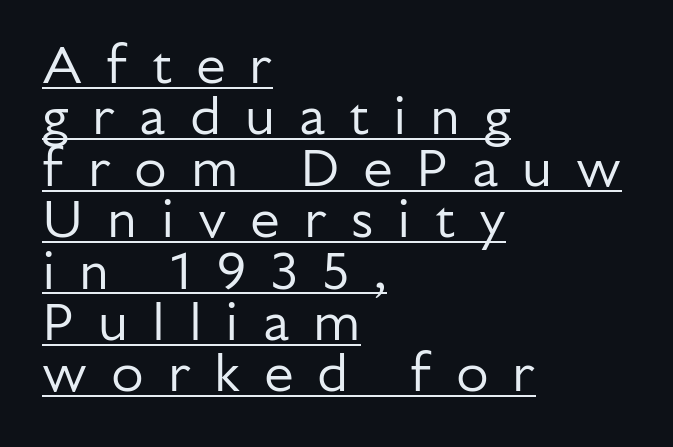
A typesetter would call this heavily tracked-out type. The ragged edge is on the right, which tells us the setting is flush left. Notice how a bar underscores the lettering throughout. You could not count columns in this text — the font is proportionally spaced. Posture: straight, roman, zero tilt.
